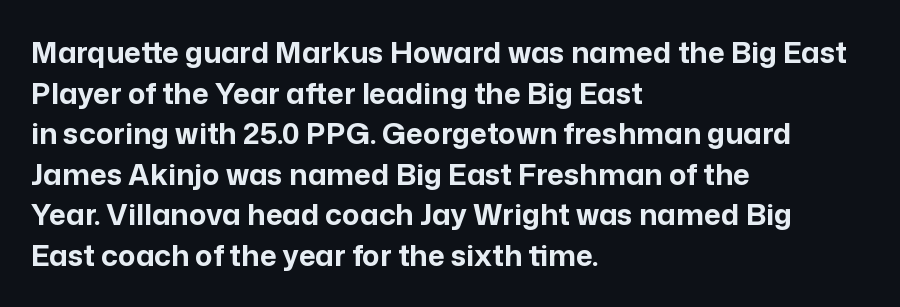
Just letters on the line, the space beneath them empty. Baseline-to-baseline distance is the conventional proportion of letter height. Typesetter's note: full bold, strokes at maximum text heaviness. Layout note: lines flush left. These lines are rendered in a variable-pitch font.
